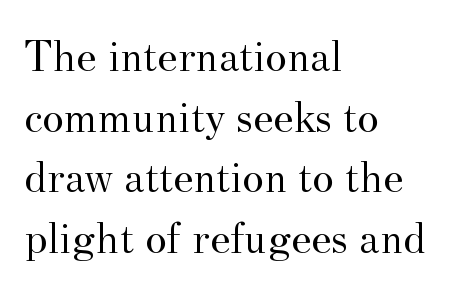
The image shows 46 px regular-weight serif type, upright; set left-aligned, normal line spacing (1.32x), normal letter spacing, not underlined; medium stroke contrast and a small x-height.
